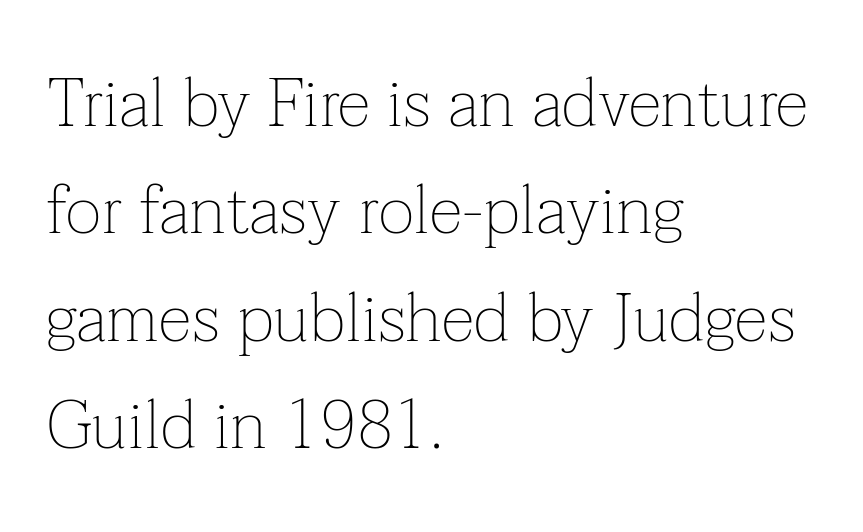
The image shows 68 px thin serif type, upright; set left-aligned, normal line spacing (1.58x), normal letter spacing, not underlined; low stroke contrast and a medium x-height.
